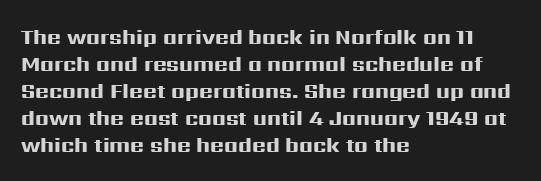
{"italic": "no", "bold": "yes", "underline": "no", "align": "left", "line_spacing": "normal", "line_spacing_ratio": 1.28, "letter_spacing": "normal", "letter_spacing_em": 0.0, "glyph_px": 21}
